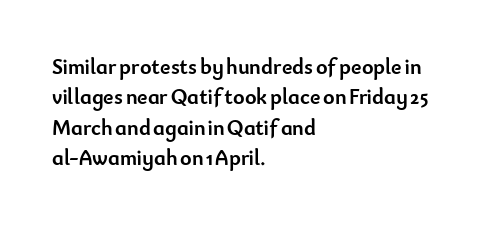
The paragraph shown leans on its left margin. The glyphs have the mass of a bold cut. How are the letters spaced? Ordinarily, with no added tracking. This sample uses an upright cut, with every glyph sitting square on the baseline.
